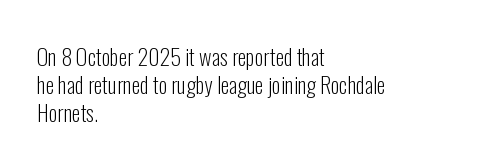
No extra ink here — the face is not bold. Students, observe: this is what conventionally led text looks like. Visually the block forms a straight wall on the left and a jagged coastline on the right. Clear beneath every line of the passage.
